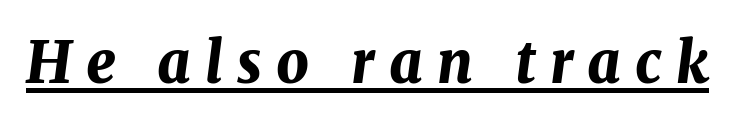
{"italic": "yes", "lean": "right", "slant_degrees": 7, "bold": "yes", "weight": "bold", "width": "normal", "stroke_contrast": "medium", "x_height": "medium", "monospaced": "no", "underline": "yes", "letter_spacing": "wide", "letter_spacing_em": 0.25, "glyph_px": 57}
